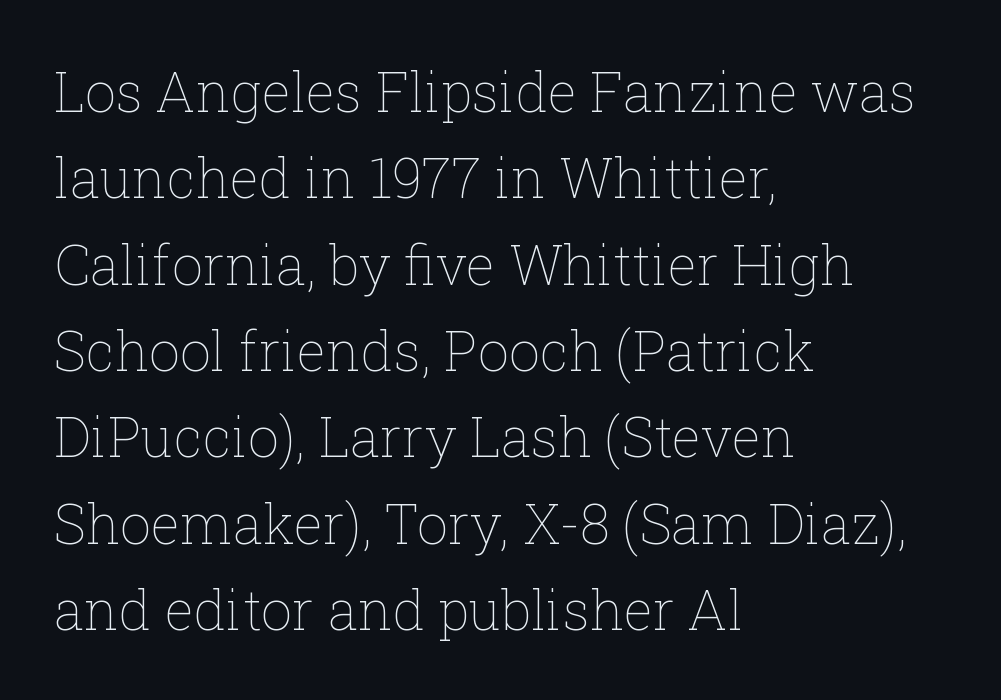
The image shows 55 px thin type, upright; set left-aligned, normal line spacing (1.57x), normal letter spacing, not underlined; low stroke contrast and a medium x-height.
